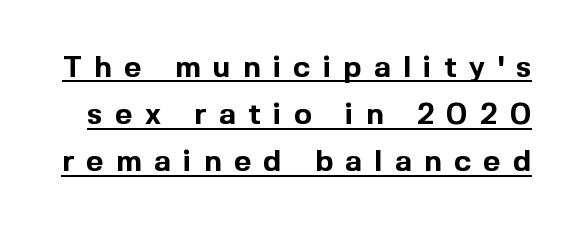
The image shows 30 px bold sans-serif type, upright; set normal line spacing (1.57x), unusually wide letter spacing (+0.41 em), underlined; a medium x-height.
